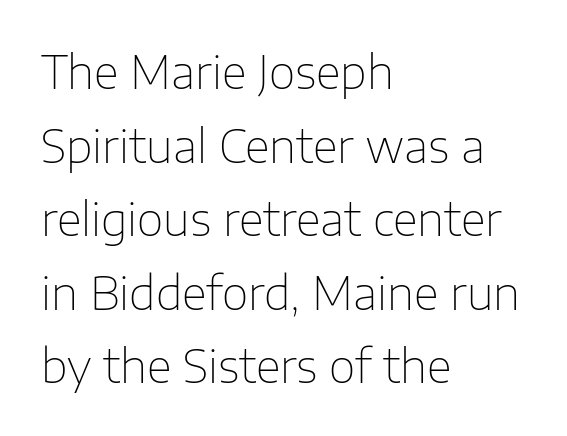
{"serif": "no", "italic": "no", "bold": "no", "weight": "thin", "width": "normal", "stroke_contrast": "low", "x_height": "medium", "monospaced": "no", "underline": "no", "align": "left", "line_spacing": "normal", "line_spacing_ratio": 1.6, "letter_spacing": "normal", "letter_spacing_em": 0.0, "glyph_px": 46}
